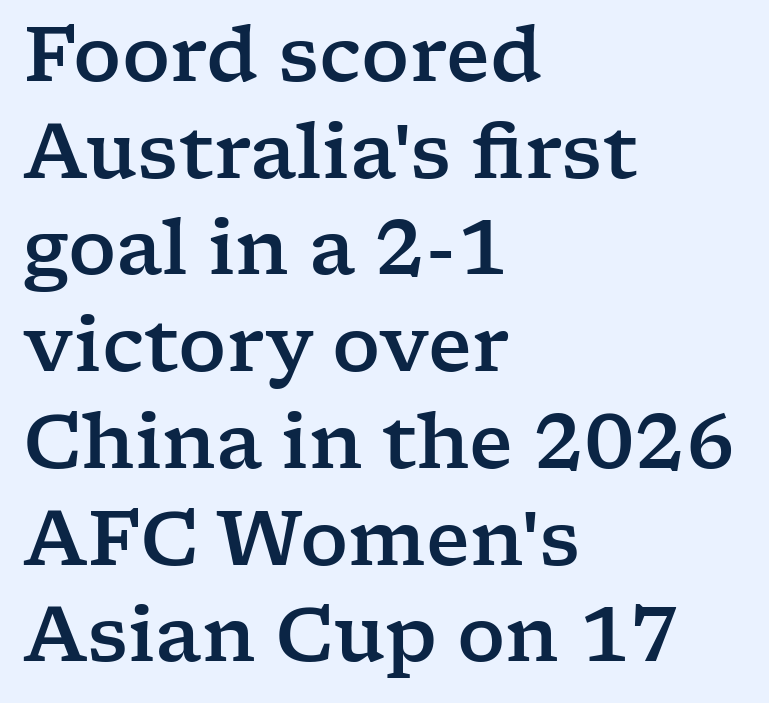
Q: Is the text italic (slanted)? A: No, it is upright.
Q: Is the typeface a serif or a sans-serif typeface? A: Serif.
Q: Is the text underlined? A: No.
Q: How is the paragraph aligned? A: Left-aligned.
Q: Is the spacing between letters normal or unusually wide? A: Normal.
Q: Is the spacing between lines tight, normal or loose? A: Normal.
Q: Width (condensed, normal, or wide)? A: Wide.
Q: Stroke contrast? A: Low.
Q: x-height? A: Medium.
Q: Monospaced? A: No.
